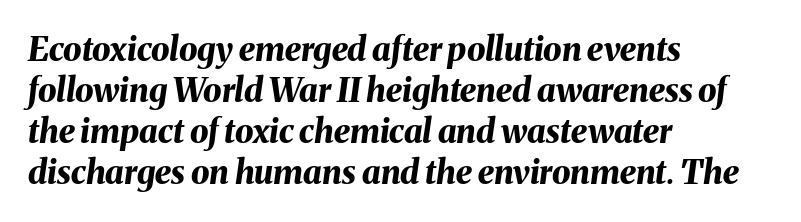
{"italic": "yes", "lean": "right", "slant_degrees": 8, "bold": "yes", "weight": "bold", "width": "normal", "stroke_contrast": "medium", "x_height": "medium", "monospaced": "no", "underline": "no", "align": "left", "line_spacing_ratio": 1.24, "letter_spacing": "normal", "letter_spacing_em": 0.0, "glyph_px": 33}
